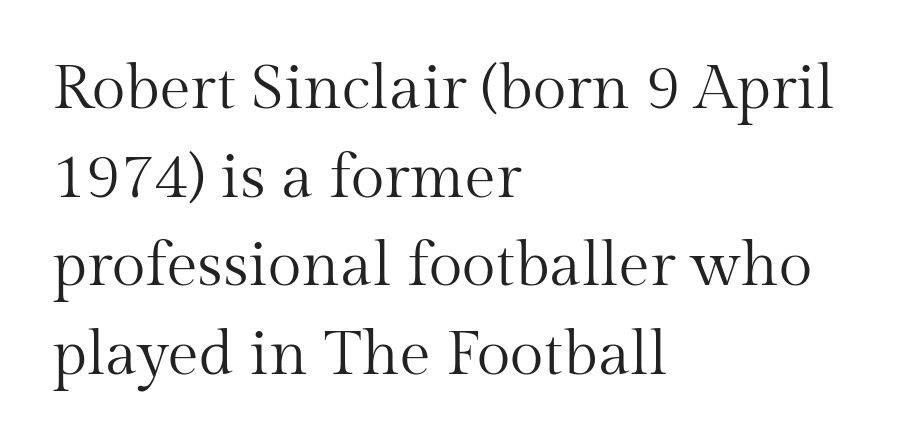
The space between consecutive lines is moderate. Compared with typical body copy, the letter spacing here is the same. The specimen reads as upright at a glance. Examine the stroke ends and you'll spot serifs. The ragged edge is on the right, which tells us the setting is flush left.
